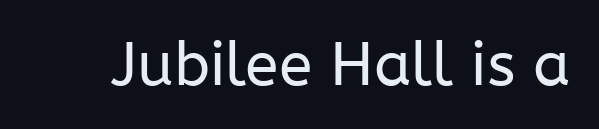
The image shows 61 px regular-weight sans-serif type, upright; set normal letter spacing, not underlined; low stroke contrast and a medium x-height.
